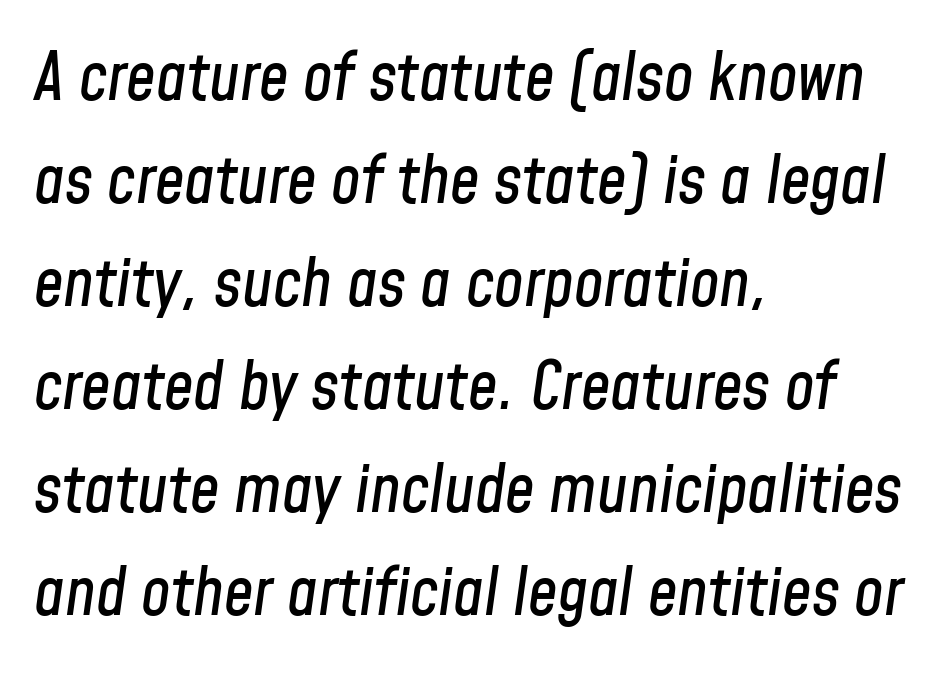
{"italic": "yes", "lean": "right", "slant_degrees": 8, "width": "condensed", "stroke_contrast": "low", "x_height": "medium", "monospaced": "no", "underline": "no", "align": "left", "line_spacing": "normal", "line_spacing_ratio": 1.56, "letter_spacing": "normal", "letter_spacing_em": 0.0, "glyph_px": 66}
